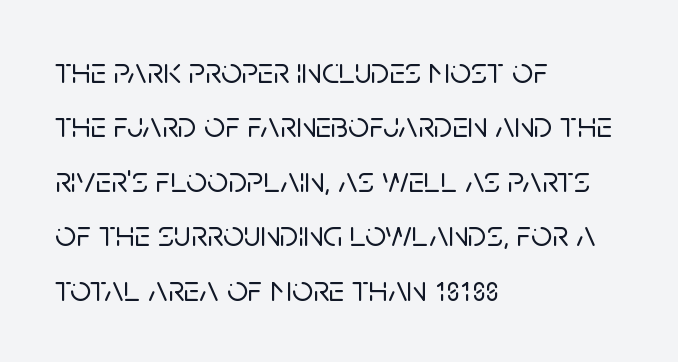
Every stem runs plumb, perpendicular to the baseline. The space directly below the letters is spotless. The designer went with a sans here, leaving each stem footless. Students, note that the glyphs here touch the page at normal intervals. Character widths vary here, with narrow letters taking less room than wide ones. The passage shown stacks its lines at a standard gap.
